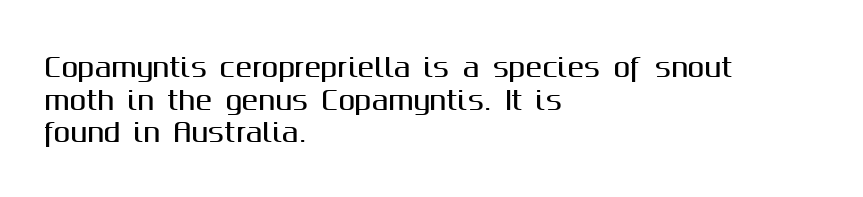
{"italic": "no", "underline": "no", "align": "left", "line_spacing": "normal", "line_spacing_ratio": 1.31, "letter_spacing": "normal", "letter_spacing_em": 0.0, "glyph_px": 25}
